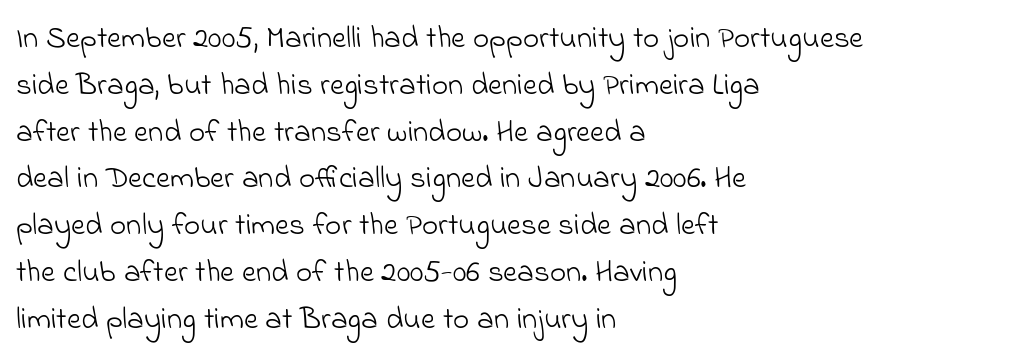
Q: Is the text bold? A: No.
Q: Is the typeface a serif or a sans-serif typeface? A: Sans-serif.
Q: Is the text underlined? A: No.
Q: How is the paragraph aligned? A: Left-aligned.
Q: Is the spacing between letters normal or unusually wide? A: Normal.
Q: Is the spacing between lines tight, normal or loose? A: Normal.
Q: Width (condensed, normal, or wide)? A: Normal.
Q: Stroke contrast? A: Low.
Q: x-height? A: Small.
Q: Monospaced? A: No.
